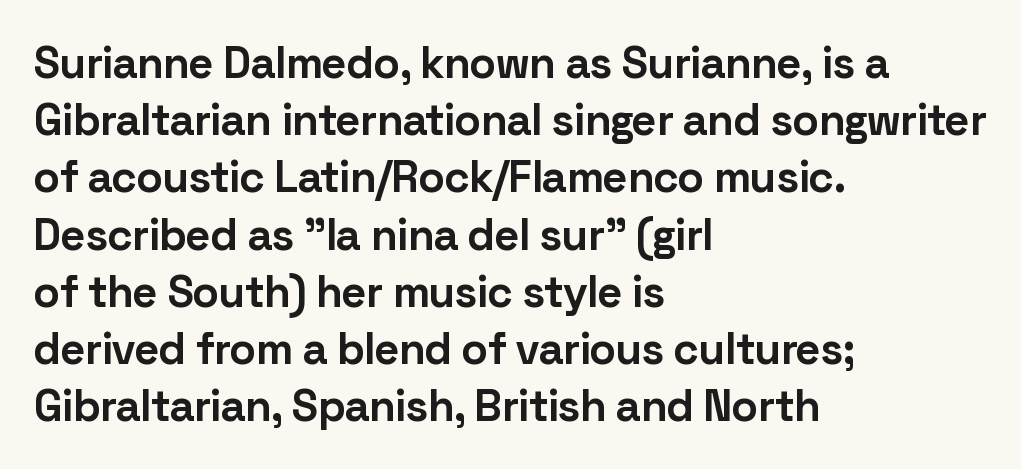
A typesetter would label this face a sans. If you drew a line through each stem, it would be perfectly vertical. Note the varied advance widths — an 'i' is clearly narrower than an 'm'. Type without underlining.
